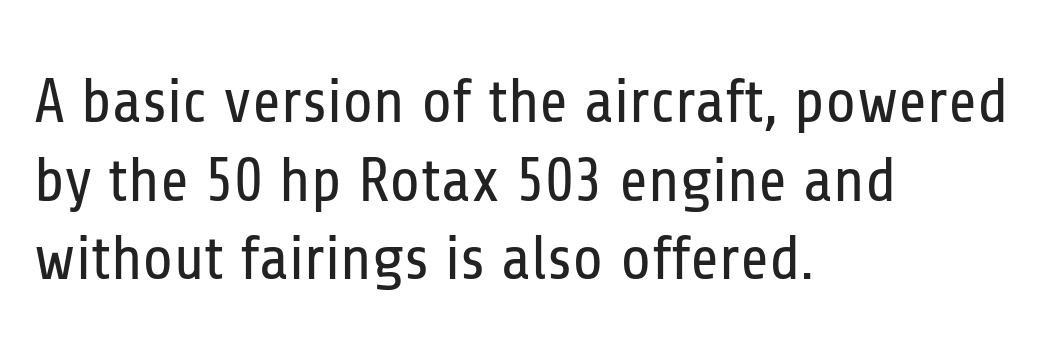
{"serif": "no", "italic": "no", "bold": "no", "weight": "regular", "width": "condensed", "stroke_contrast": "low", "x_height": "medium", "monospaced": "no", "underline": "no", "align": "left", "line_spacing": "normal", "line_spacing_ratio": 1.27, "letter_spacing": "normal", "letter_spacing_em": 0.0, "glyph_px": 62}
